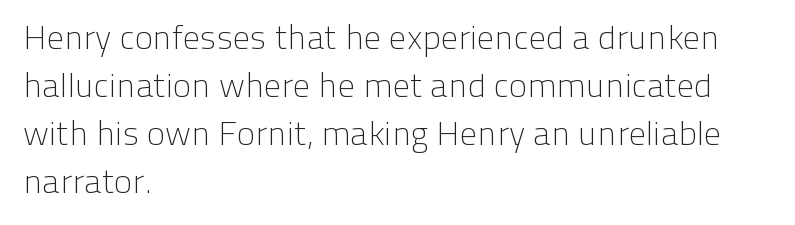
{"serif": "no", "italic": "no", "bold": "no", "weight": "light", "width": "normal", "stroke_contrast": "low", "x_height": "medium", "monospaced": "no", "underline": "no", "align": "left", "line_spacing": "normal", "line_spacing_ratio": 1.41, "letter_spacing": "normal", "letter_spacing_em": 0.0, "glyph_px": 34}
